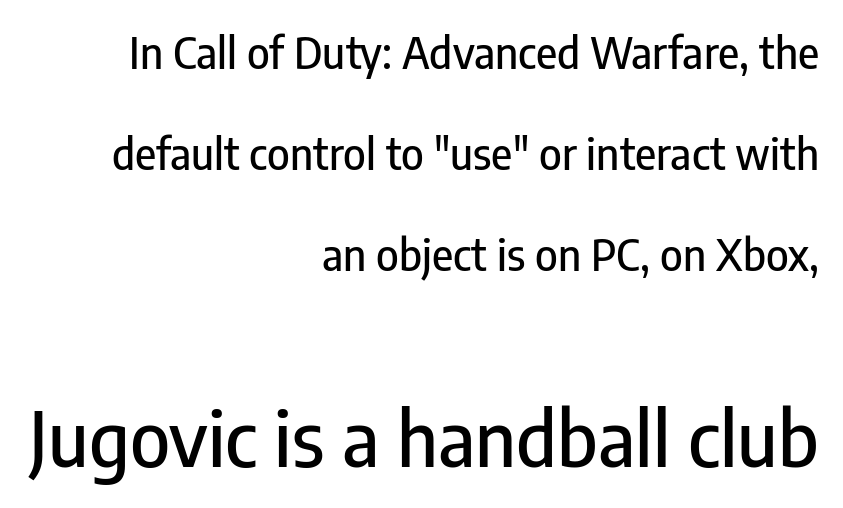
Q: Is the text italic (slanted)? A: No, it is upright.
Q: Is the typeface a serif or a sans-serif typeface? A: Sans-serif.
Q: Is the text underlined? A: No.
Q: How is the paragraph aligned? A: Right-aligned.
Q: Is the spacing between letters normal or unusually wide? A: Normal.
Q: Is the spacing between lines tight, normal or loose? A: Loose.
Q: Which block of text is set in a larger size, the first (top) or the second (bottom)? A: The second (bottom) one.
Q: Width (condensed, normal, or wide)? A: Condensed.
Q: Stroke contrast? A: Low.
Q: x-height? A: Medium.
Q: Monospaced? A: No.
